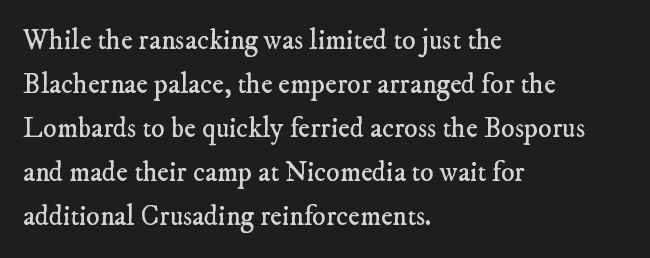
The image shows 28 px regular-weight serif type; set left-aligned, normal line spacing (1.57x), normal letter spacing, not underlined; low stroke contrast and a small x-height.
